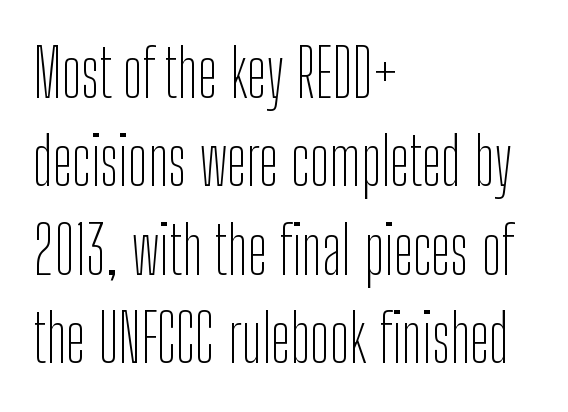
{"serif": "no", "italic": "no", "bold": "no", "weight": "thin", "width": "condensed", "stroke_contrast": "low", "x_height": "medium", "monospaced": "no", "underline": "no", "align": "left", "line_spacing": "normal", "line_spacing_ratio": 1.34, "letter_spacing": "normal", "letter_spacing_em": 0.0, "glyph_px": 66}
